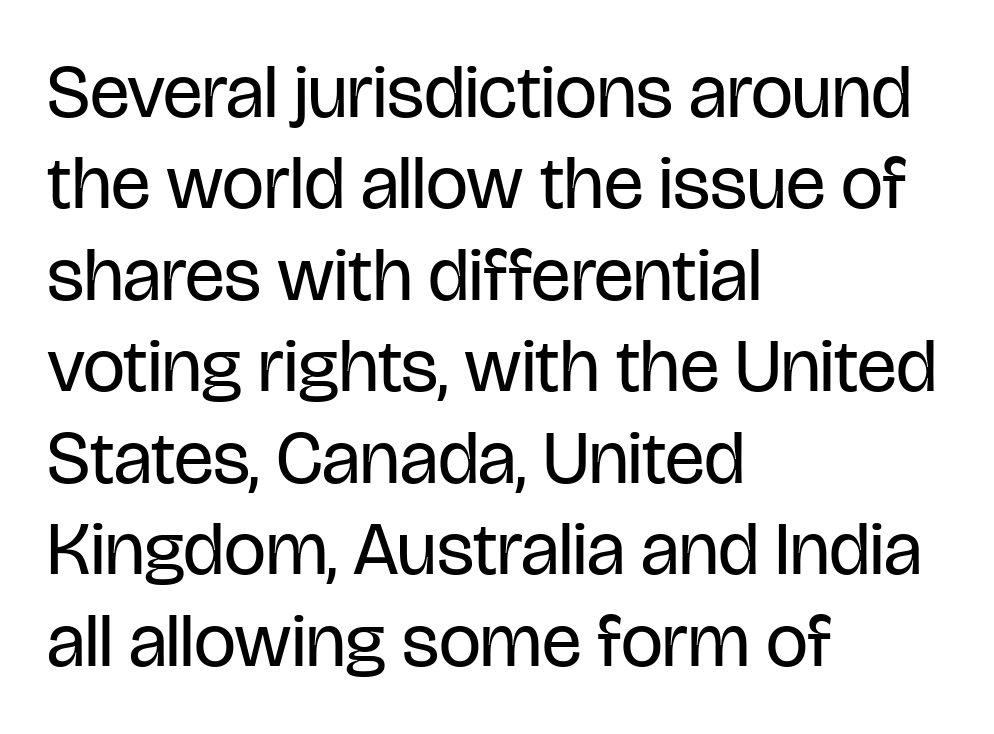
Each stroke keeps to a modest, everyday thickness or less. The space directly below the letters is spotless. Spacing verdict: proportional, widths tailored to each character. You can tell from the bare stems that sans-serif type was used. In terms of posture, this sample is upright. Horizontally, the lines are justified to the leading edge only.
